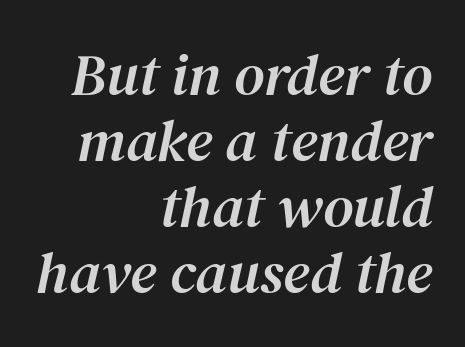
The image shows 59 px serif type, italic (leaning right); set right-aligned, tight line spacing (1.12x), normal letter spacing, not underlined; medium stroke contrast and a medium x-height.
